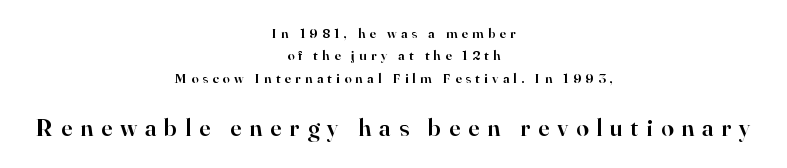
The image shows 25 px text type, upright; set centered, normal line spacing (1.6x), unusually wide letter spacing (+0.32 em), not underlined; the second (bottom) block is 1.79x larger.
